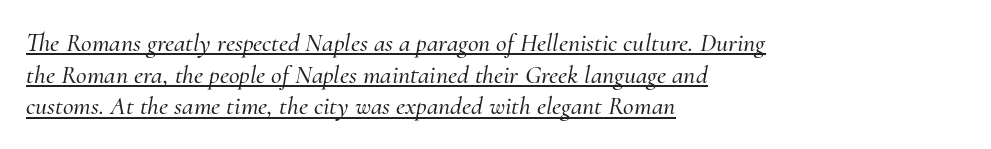
Notice how the stems are inclined rather than vertical — that's the hallmark of italics. The setting favours the left margin, as ordinary paragraphs usually do. The typesetter has applied underlining to the passage shown. In terms of letterspacing, this is plain default setting.
